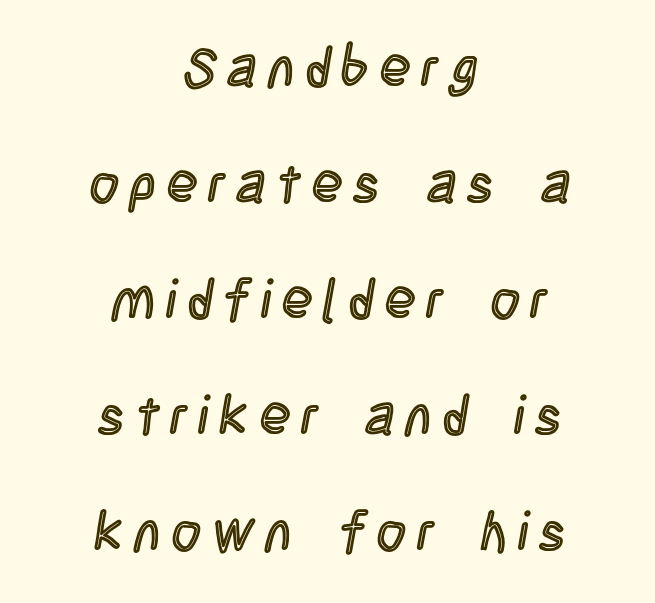
Q: Is the text italic (slanted)? A: Yes.
Q: Is the text underlined? A: No.
Q: How is the paragraph aligned? A: Centered.
Q: Is the spacing between letters normal or unusually wide? A: Unusually wide.
Q: Is the spacing between lines tight, normal or loose? A: Loose.
Q: Width (condensed, normal, or wide)? A: Condensed.
Q: x-height? A: Large.
Q: Monospaced? A: No.
